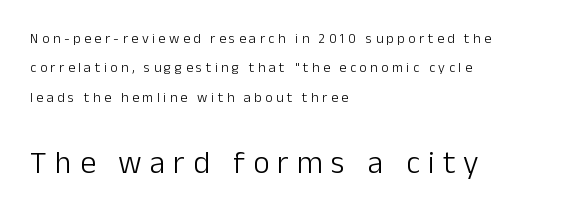
{"serif": "no", "italic": "no", "bold": "no", "weight": "light", "width": "normal", "stroke_contrast": "low", "x_height": "medium", "monospaced": "no", "underline": "no", "align": "left", "line_spacing": "loose", "line_spacing_ratio": 2.1, "letter_spacing": "wide", "letter_spacing_em": 0.25, "larger_block": "second", "size_ratio": 2.29, "glyph_px": 32}
